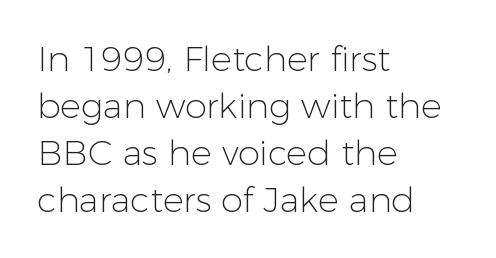
Honestly, the letter spacing is just normal — you wouldn't notice it. These lines are rendered in a variable-pitch font. Counters stay open thanks to moderate or lighter strokes. Plain, unruled lines of type.
